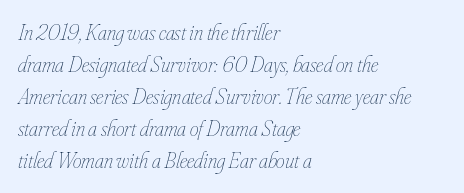
The image shows 22 px text type, italic (leaning right); set left-aligned, normal line spacing (1.46x), normal letter spacing, not underlined.
